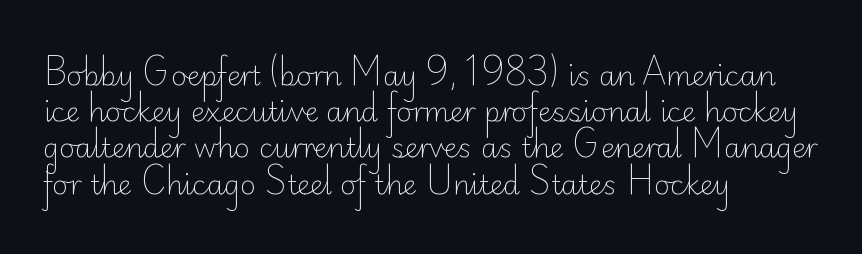
{"italic": "no", "bold": "no", "underline": "no", "align": "left", "line_spacing": "normal", "line_spacing_ratio": 1.34, "letter_spacing": "normal", "letter_spacing_em": 0.0, "glyph_px": 27}
